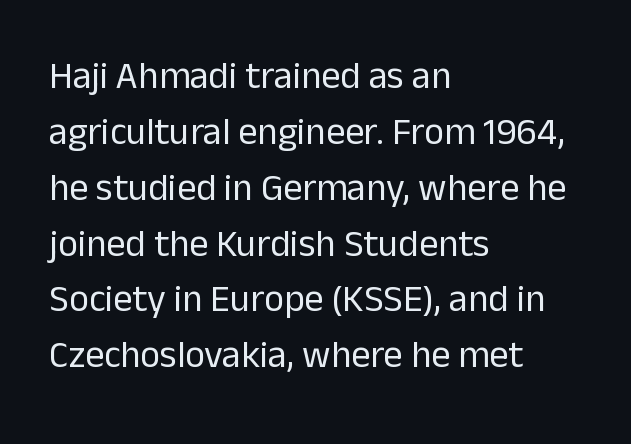
{"serif": "no", "italic": "no", "bold": "no", "weight": "regular", "width": "normal", "stroke_contrast": "low", "x_height": "medium", "monospaced": "no", "underline": "no", "align": "left", "line_spacing": "normal", "line_spacing_ratio": 1.47, "letter_spacing": "normal", "letter_spacing_em": 0.0, "glyph_px": 38}
